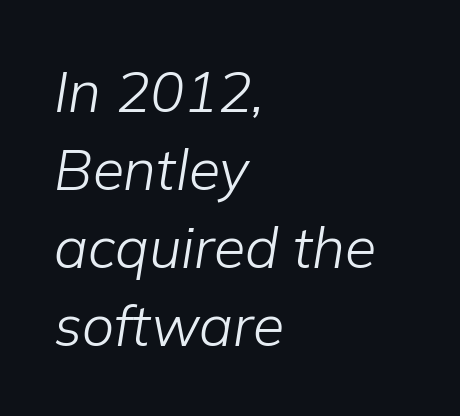
{"italic": "yes", "lean": "right", "slant_degrees": 9, "bold": "no", "weight": "light", "width": "normal", "stroke_contrast": "low", "x_height": "medium", "monospaced": "no", "underline": "no", "align": "left", "line_spacing": "normal", "line_spacing_ratio": 1.37, "letter_spacing": "normal", "letter_spacing_em": 0.0, "glyph_px": 57}
